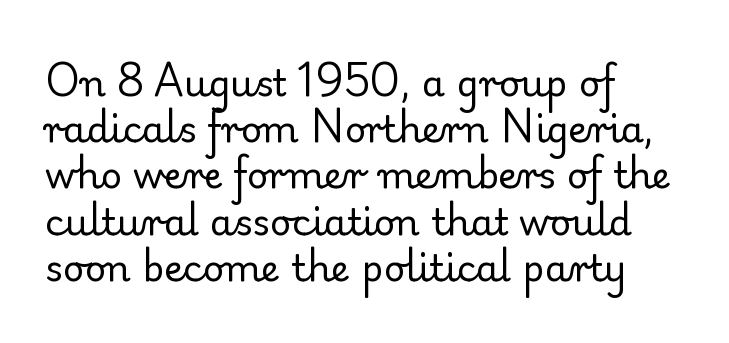
The image shows 37 px regular-weight serif type, upright; set left-aligned, normal line spacing (1.25x), normal letter spacing, not underlined; low stroke contrast and a small x-height.
